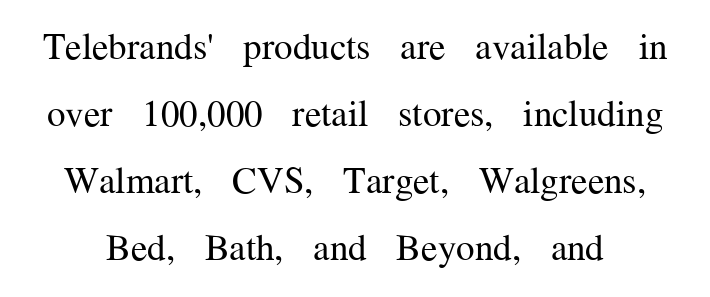
The image shows 37 px regular-weight serif type, upright; set line spacing 1.81x, normal letter spacing, not underlined; medium stroke contrast and a medium x-height.
